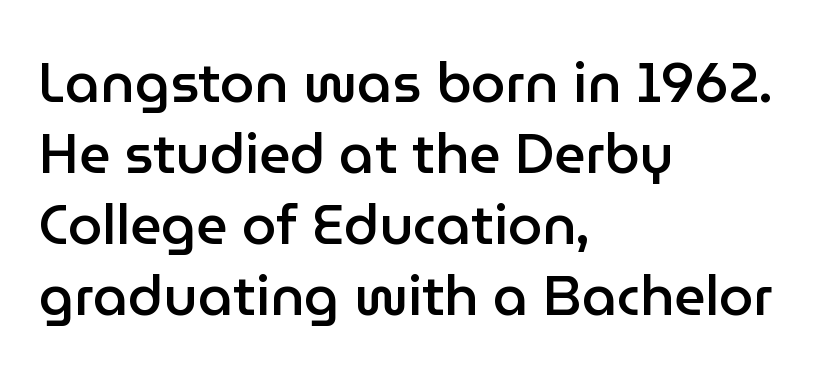
Letter spacing: default. If you measured baseline to baseline, you'd find a middling distance. These lines are set flush left with a ragged right edge. The typesetting leans somewhat heavy: a semibold. Ordinary non-slanted type is in use. The passage shown is not underscored anywhere.
